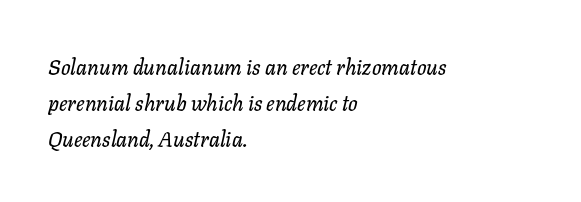
The image shows 21 px text type, italic (leaning right); set left-aligned, line spacing 1.71x, normal letter spacing, not underlined.
